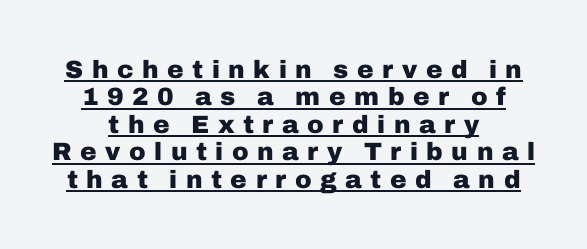
The image shows 25 px bold type, upright; set tight line spacing (1.1x), unusually wide letter spacing (+0.34 em), underlined.
